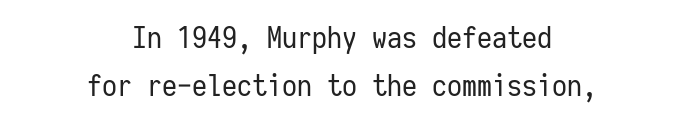
Fixed-width glyphs throughout — classic coding-font behaviour. Unbolded letterforms with no extra heft. Do the letters lean? They stand straight. Rows of type keep a routine distance in the vertical direction. Students, note that the glyphs here touch the page at normal intervals. Letterform terminals end flat and unadorned throughout the passage.
